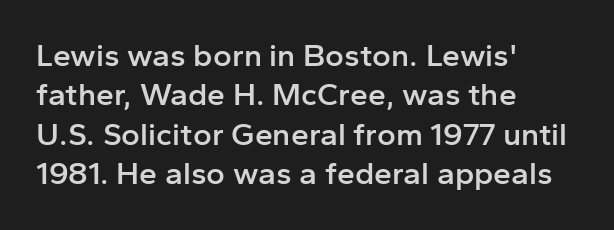
Q: Is the text bold? A: Semi-bold.
Q: Is the text italic (slanted)? A: No, it is upright.
Q: Is the typeface a serif or a sans-serif typeface? A: Sans-serif.
Q: Is the text underlined? A: No.
Q: How is the paragraph aligned? A: Left-aligned.
Q: Is the spacing between letters normal or unusually wide? A: Normal.
Q: Width (condensed, normal, or wide)? A: Normal.
Q: Stroke contrast? A: Low.
Q: x-height? A: Medium.
Q: Monospaced? A: No.
